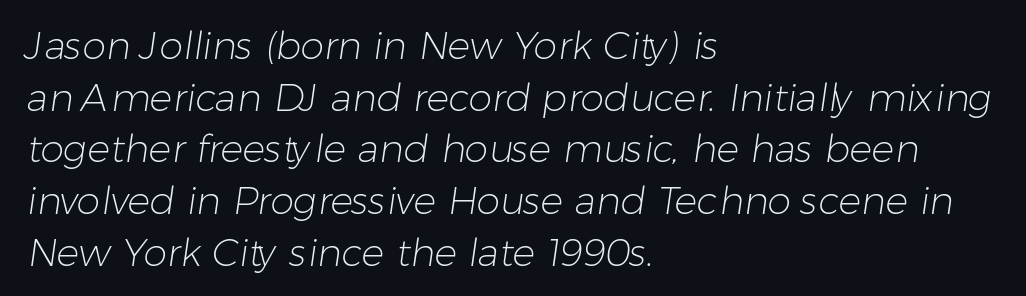
Q: Is the text bold? A: No.
Q: Is the typeface a serif or a sans-serif typeface? A: Sans-serif.
Q: Is the text underlined? A: No.
Q: How is the paragraph aligned? A: Left-aligned.
Q: Is the spacing between letters normal or unusually wide? A: Normal.
Q: Is the spacing between lines tight, normal or loose? A: Normal.
Q: Width (condensed, normal, or wide)? A: Normal.
Q: Stroke contrast? A: Low.
Q: x-height? A: Medium.
Q: Monospaced? A: No.
